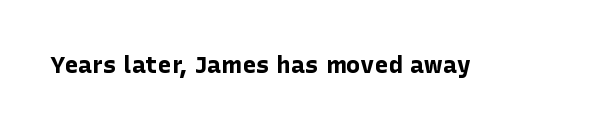
What stands out about the letter spacing? Nothing — it is the standard amount. Upright lettering throughout. Bold? Absolutely — the strokes are thick and heavy. The glyphs are unaccompanied by any horizontal stroke below them.
